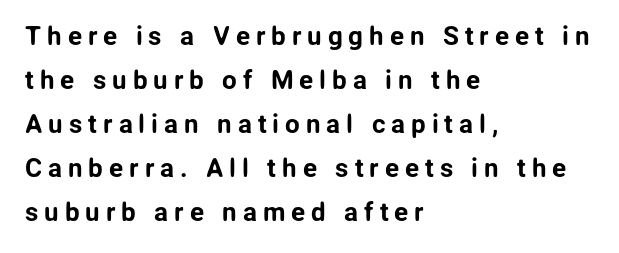
The image shows 26 px text type, upright; set left-aligned, normal line spacing (1.69x), unusually wide letter spacing (+0.23 em), not underlined.
